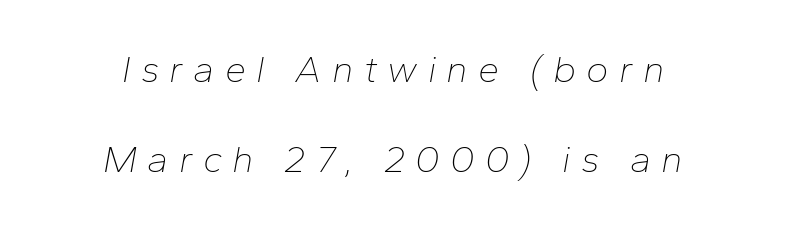
{"italic": "yes", "lean": "right", "slant_degrees": 10, "bold": "no", "weight": "thin", "width": "normal", "stroke_contrast": "low", "x_height": "medium", "monospaced": "no", "underline": "no", "align": "center", "line_spacing": "loose", "line_spacing_ratio": 2.38, "letter_spacing": "wide", "letter_spacing_em": 0.27, "glyph_px": 38}
